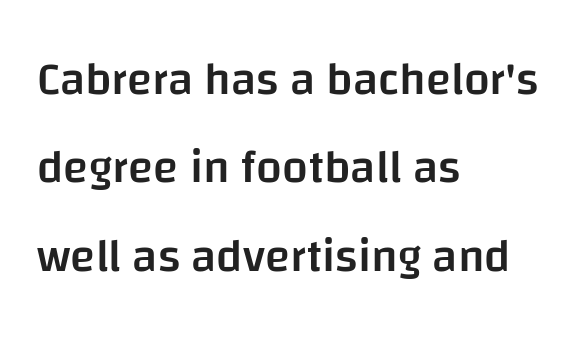
Words appear dense and cohesive because spacing is normal. Bare-footed words on every line. Think of a printed novel: that variable character pitch is what you see here. The passage is arranged the way most books set body copy — flush left. Typographically, this falls in the sans-serif category.
